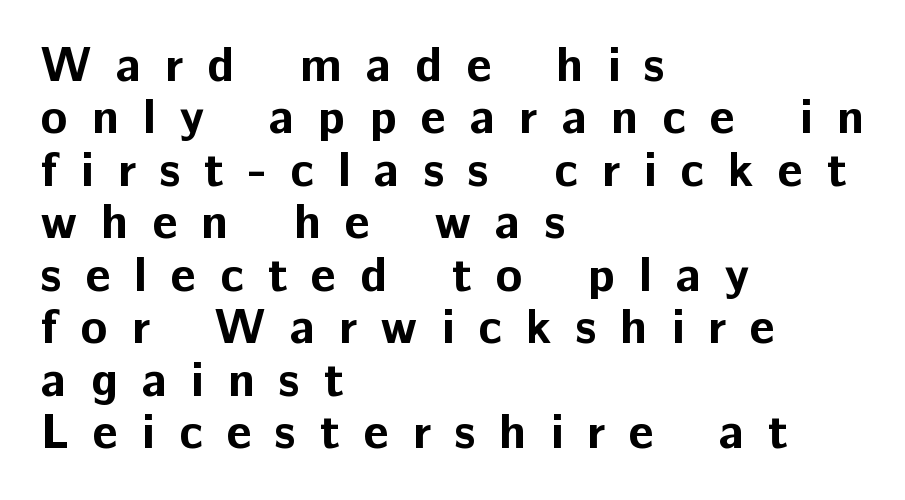
The font's upright variant was chosen for this text. No word sits above an underline. The rendering shows plain stroke endings on the letterforms — a sans-serif design. The lines are packed closely together with very little leading. Line beginnings align vertically; line endings do not. The typesetting leans heavy: a genuine bold.
